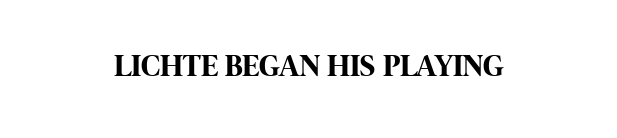
Q: Is the text bold? A: Yes.
Q: Is the text italic (slanted)? A: No, it is upright.
Q: Is the typeface a serif or a sans-serif typeface? A: Sans-serif.
Q: Is the text underlined? A: No.
Q: Is the spacing between letters normal or unusually wide? A: Normal.
Q: Width (condensed, normal, or wide)? A: Condensed.
Q: Stroke contrast? A: High.
Q: x-height? A: Large.
Q: Monospaced? A: No.
